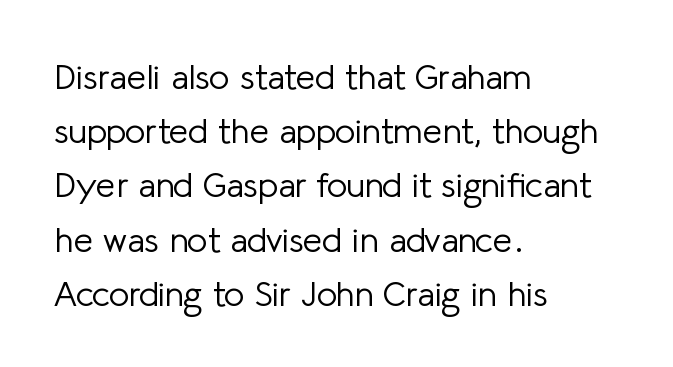
The face used here is rendered with its standard letterfit. The rows are spaced the way most documents space them. A typesetter would call this proportional, since set widths differ per character. Lines of text with bare space underneath. A quiet, ordinary-to-light weight characterises the typeface.
